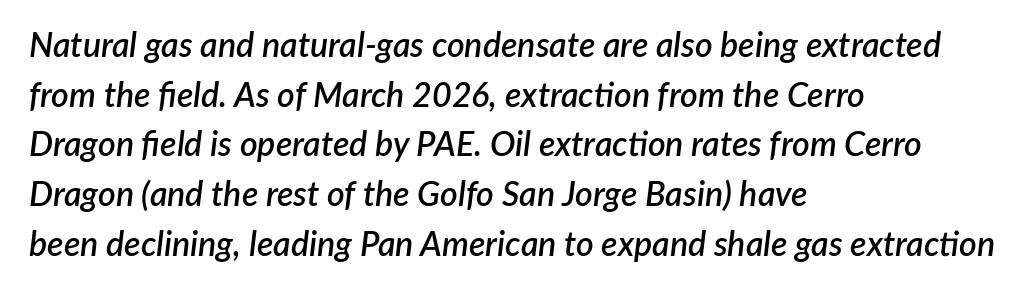
Q: Is the text bold? A: Semi-bold.
Q: Is the text italic (slanted)? A: Yes, it leans right by about 7 degrees.
Q: Is the text underlined? A: No.
Q: How is the paragraph aligned? A: Left-aligned.
Q: Is the spacing between letters normal or unusually wide? A: Normal.
Q: Is the spacing between lines tight, normal or loose? A: Normal.
Q: Width (condensed, normal, or wide)? A: Normal.
Q: Stroke contrast? A: Low.
Q: x-height? A: Medium.
Q: Monospaced? A: No.
